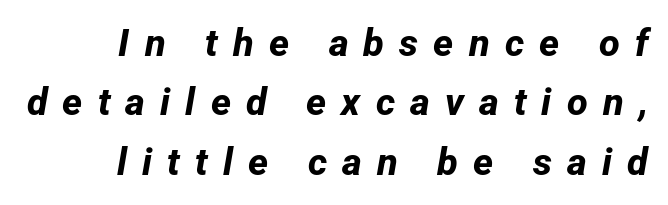
Q: Is the text bold? A: Yes.
Q: Is the typeface a serif or a sans-serif typeface? A: Sans-serif.
Q: Is the text underlined? A: No.
Q: How is the paragraph aligned? A: Right-aligned.
Q: Is the spacing between letters normal or unusually wide? A: Unusually wide.
Q: Is the spacing between lines tight, normal or loose? A: Normal.
Q: Width (condensed, normal, or wide)? A: Normal.
Q: Stroke contrast? A: Low.
Q: x-height? A: Medium.
Q: Monospaced? A: No.
